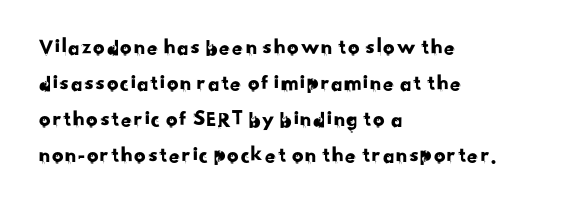
The image shows 23 px text type; set left-aligned, normal line spacing (1.56x), normal letter spacing, not underlined.
